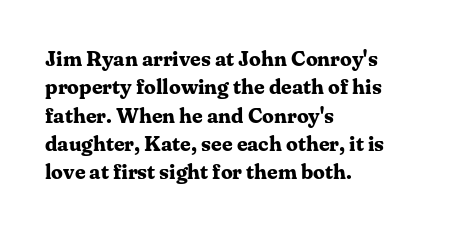
{"italic": "no", "bold": "yes", "underline": "no", "align": "left", "line_spacing": "normal", "line_spacing_ratio": 1.35, "letter_spacing": "normal", "letter_spacing_em": 0.0, "glyph_px": 21}
